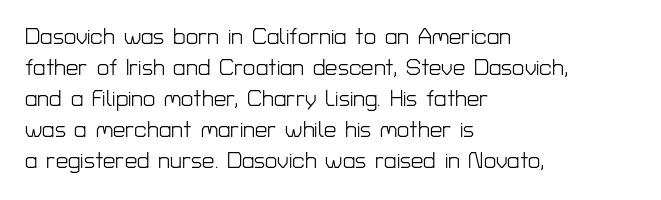
{"italic": "no", "bold": "no", "underline": "no", "align": "left", "line_spacing": "normal", "line_spacing_ratio": 1.41, "letter_spacing": "normal", "letter_spacing_em": 0.0, "glyph_px": 22}
